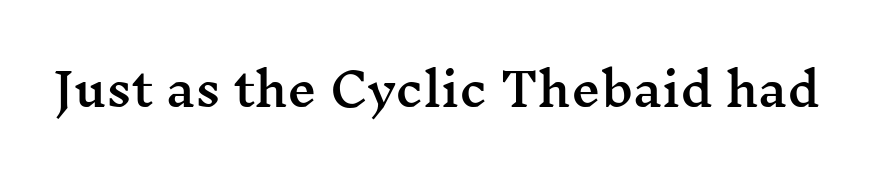
{"serif": "yes", "italic": "no", "width": "wide", "stroke_contrast": "medium", "x_height": "medium", "monospaced": "no", "underline": "no", "letter_spacing": "normal", "letter_spacing_em": 0.0, "glyph_px": 46}
